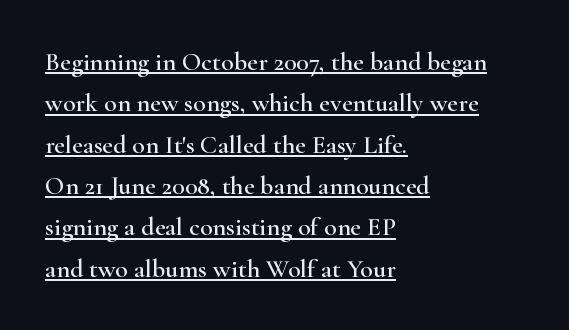
This sample carries an underscore along the baseline area. The axis of the letterforms is exactly vertical. Line beginnings align vertically; line endings do not. Short note: letters normally spaced.
